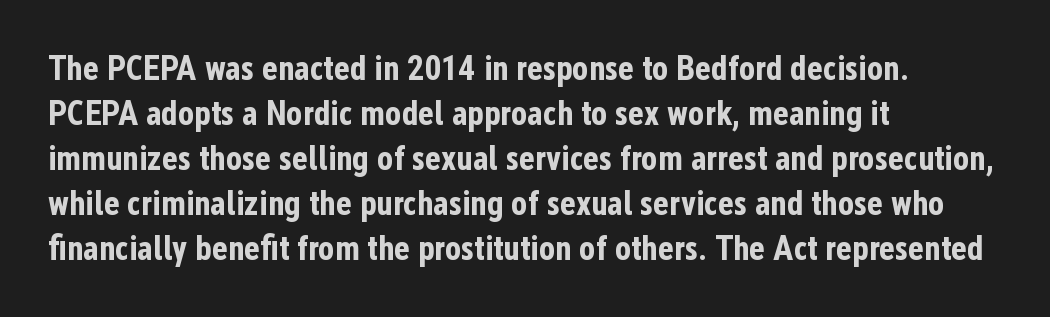
Regarding serifs, this sample does without them. All the whitespace from short lines collects on the right. Unlike italic type, these characters show no tilt at all. Normally led — the rows are evenly, conventionally spaced. The type is set solid horizontally, with unmodified tracking. Check the space under the baseline: it is left empty.
